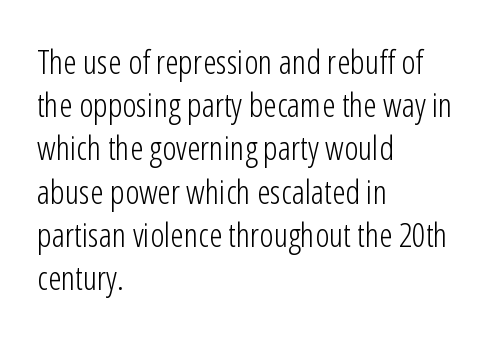
Q: Is the text bold? A: No.
Q: Is the text italic (slanted)? A: No, it is upright.
Q: Is the typeface a serif or a sans-serif typeface? A: Sans-serif.
Q: Is the text underlined? A: No.
Q: How is the paragraph aligned? A: Left-aligned.
Q: Is the spacing between letters normal or unusually wide? A: Normal.
Q: Is the spacing between lines tight, normal or loose? A: Normal.
Q: Width (condensed, normal, or wide)? A: Condensed.
Q: Stroke contrast? A: Low.
Q: x-height? A: Medium.
Q: Monospaced? A: No.
